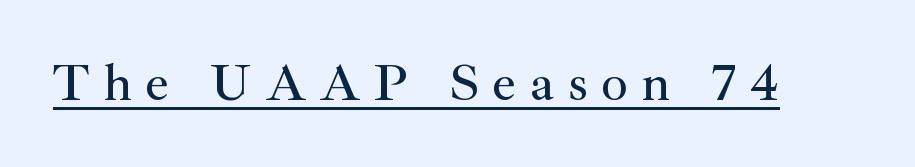
{"serif": "yes", "italic": "no", "width": "normal", "stroke_contrast": "medium", "x_height": "small", "monospaced": "no", "underline": "yes", "letter_spacing": "wide", "letter_spacing_em": 0.25, "glyph_px": 53}
